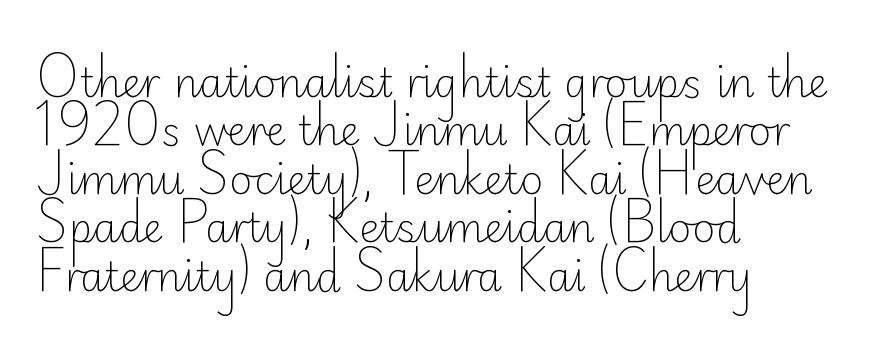
Q: Is the text bold? A: No.
Q: Is the text italic (slanted)? A: No, it is upright.
Q: Is the typeface a serif or a sans-serif typeface? A: Sans-serif.
Q: Is the text underlined? A: No.
Q: How is the paragraph aligned? A: Left-aligned.
Q: Is the spacing between letters normal or unusually wide? A: Normal.
Q: Width (condensed, normal, or wide)? A: Normal.
Q: Stroke contrast? A: Low.
Q: x-height? A: Small.
Q: Monospaced? A: No.
